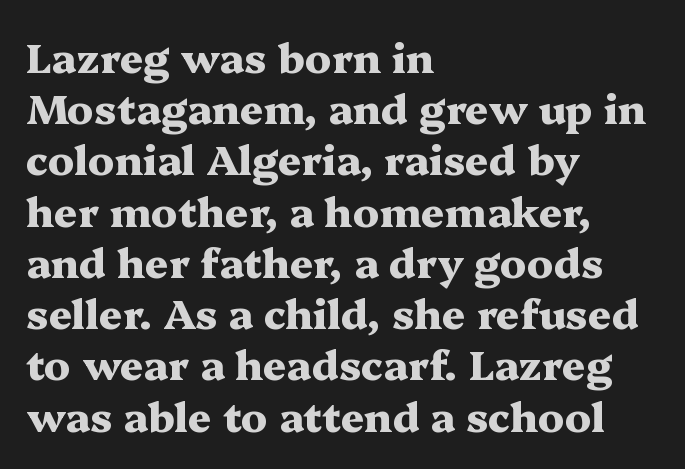
The image shows 41 px heavy, wide serif type, upright; set left-aligned, normal line spacing (1.25x), normal letter spacing, not underlined; medium stroke contrast and a medium x-height.
